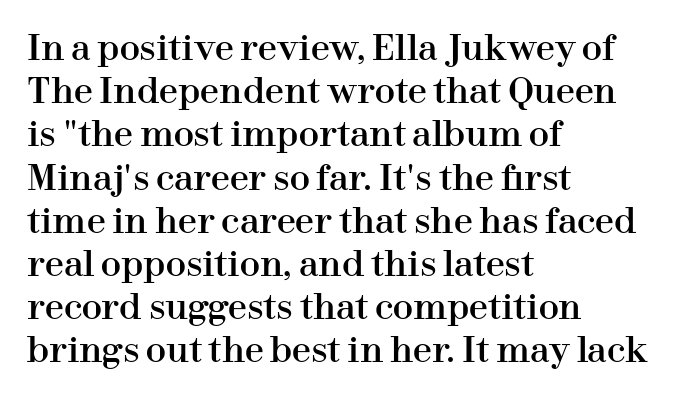
{"serif": "yes", "italic": "no", "width": "normal", "stroke_contrast": "high", "x_height": "medium", "monospaced": "no", "underline": "no", "align": "left", "line_spacing": "normal", "line_spacing_ratio": 1.27, "letter_spacing": "normal", "letter_spacing_em": 0.0, "glyph_px": 34}
